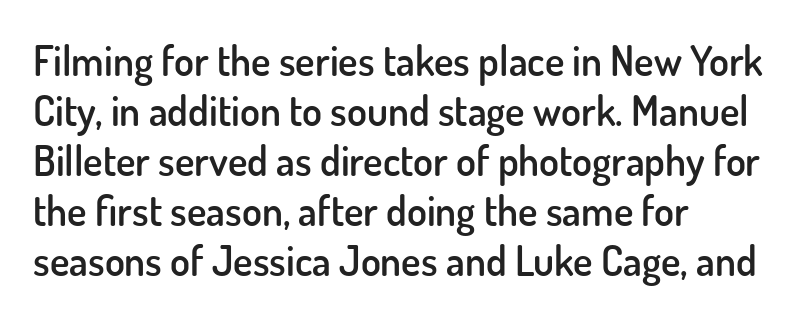
You could not count columns in this text — the font is proportionally spaced. Spacing between characters is what you'd get straight out of the box. This sample is left-justified, so line endings fall wherever the words run out. The baseline area is clear.
